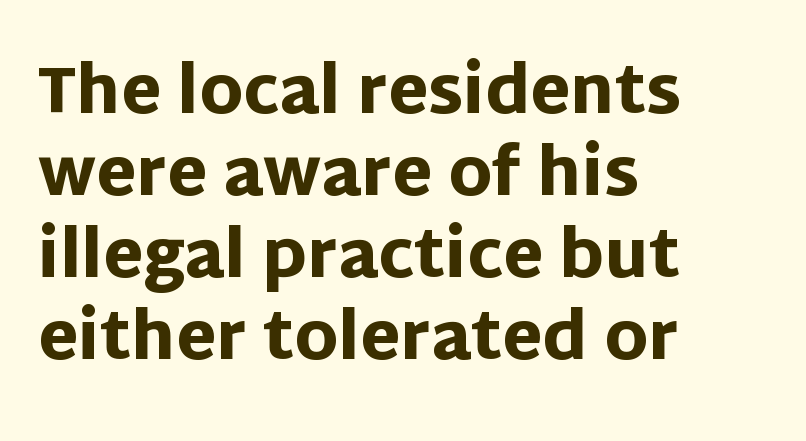
The image shows 65 px heavy sans-serif type, upright; set left-aligned, normal line spacing (1.26x), normal letter spacing, not underlined; low stroke contrast and a large x-height.
